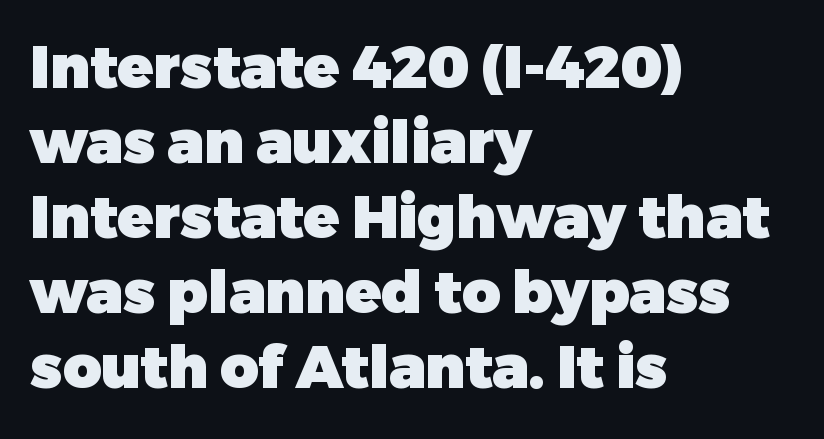
The image shows 59 px heavy sans-serif type, upright; set left-aligned, normal line spacing (1.27x), normal letter spacing, not underlined; low stroke contrast and a medium x-height.
